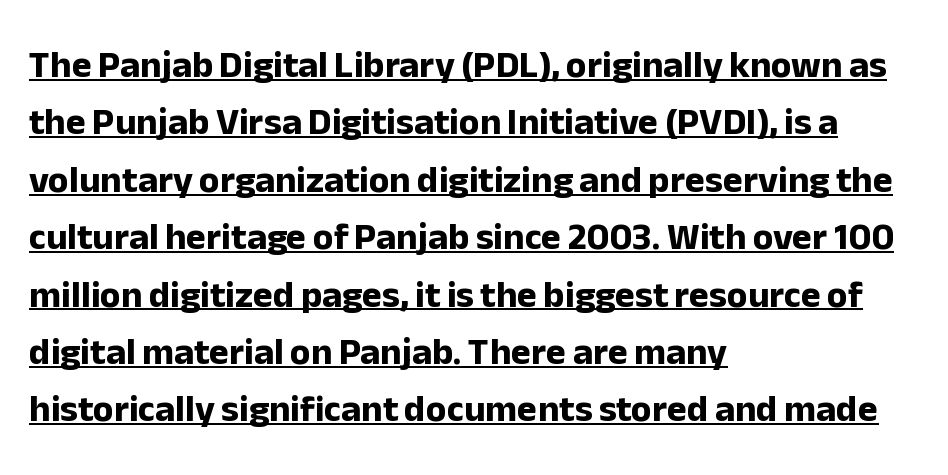
Is there an underline? Yes — a line sits under the letters. You could not count columns in this text — the font is proportionally spaced. Every row of glyphs begins at an identical x-position on the left. The typesetting leans heavy: a genuine bold.
